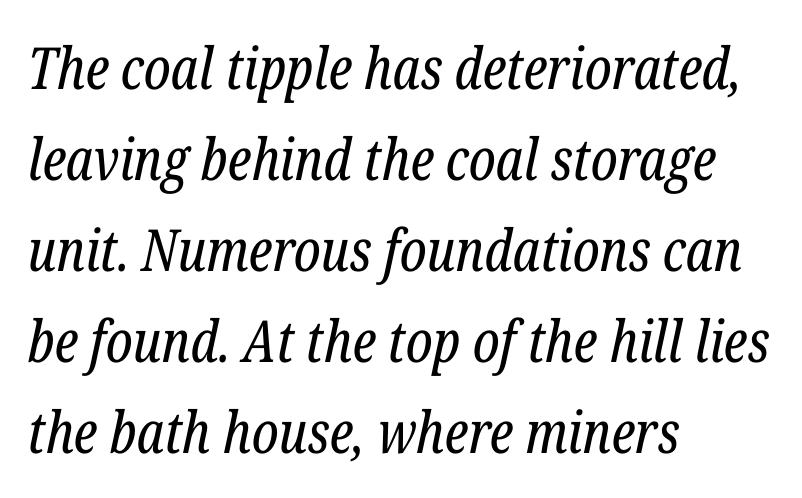
Q: Is the text bold? A: No.
Q: Is the text italic (slanted)? A: Yes, it leans right by about 12 degrees.
Q: Is the typeface a serif or a sans-serif typeface? A: Serif.
Q: Is the text underlined? A: No.
Q: How is the paragraph aligned? A: Left-aligned.
Q: Is the spacing between letters normal or unusually wide? A: Normal.
Q: Is the spacing between lines tight, normal or loose? A: Normal.
Q: Width (condensed, normal, or wide)? A: Condensed.
Q: Stroke contrast? A: Low.
Q: x-height? A: Medium.
Q: Monospaced? A: No.
